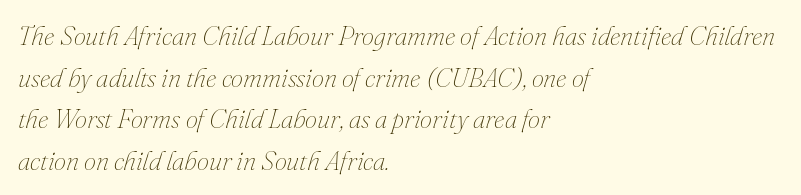
Descenders are the only things crossing below the line. No extra tracking has been applied to these lines. The specimen reads as italic at a glance. Which margin do the lines hug? The left one — the right edge is uneven. A quiet, ordinary-to-light weight characterises the typeface.
